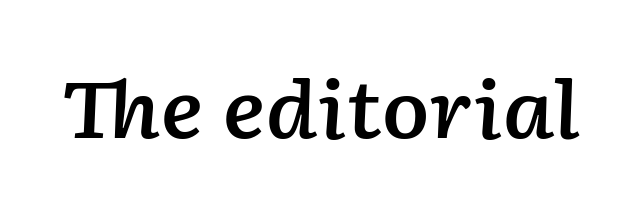
The passage shown has conventional tracking throughout. Stems and bowls a touch heavier than normal — semibold. Looks like regular typesetting: each glyph gets only the width it needs. Beneath every word, the page is bare. Notice how the stems are inclined rather than vertical — that's the hallmark of italics.
